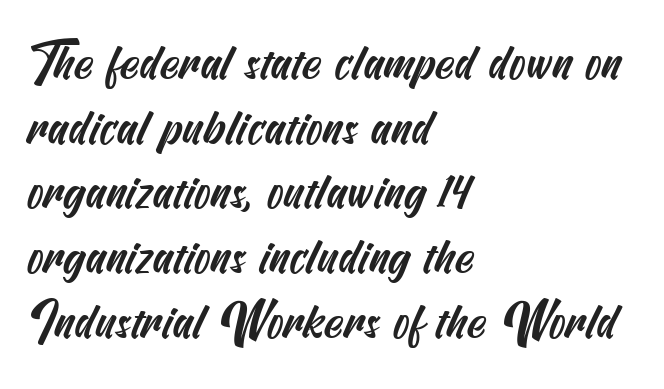
Q: Is the typeface a serif or a sans-serif typeface? A: Sans-serif.
Q: Is the text underlined? A: No.
Q: How is the paragraph aligned? A: Left-aligned.
Q: Is the spacing between letters normal or unusually wide? A: Normal.
Q: Is the spacing between lines tight, normal or loose? A: Normal.
Q: Width (condensed, normal, or wide)? A: Condensed.
Q: Stroke contrast? A: Medium.
Q: x-height? A: Small.
